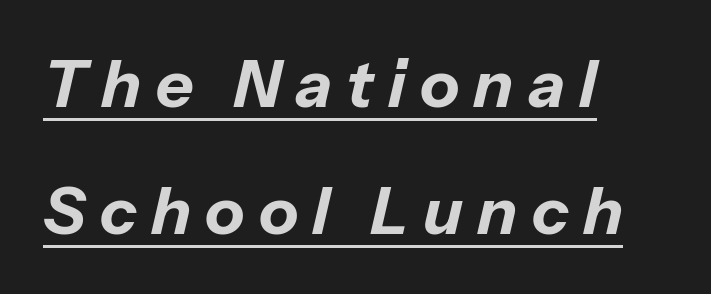
The image shows 65 px bold type, italic (leaning right); set left-aligned, loose line spacing (1.95x), unusually wide letter spacing (+0.22 em), underlined; low stroke contrast and a medium x-height.
